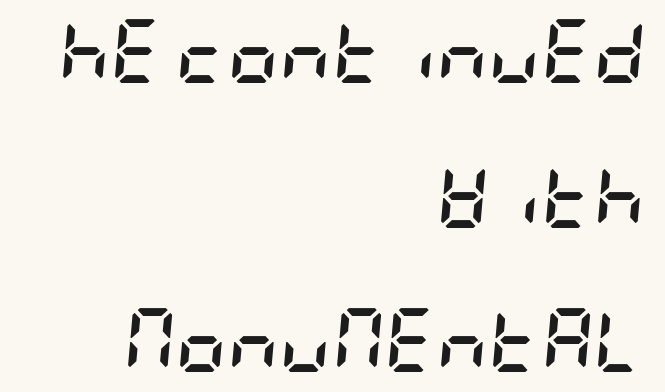
{"italic": "yes", "lean": "right", "slant_degrees": 5, "bold": "yes", "weight": "semibold", "width": "condensed", "stroke_contrast": "low", "x_height": "large", "underline": "no", "align": "right", "line_spacing": "loose", "line_spacing_ratio": 2.26, "letter_spacing": "normal", "letter_spacing_em": 0.0, "glyph_px": 64}
